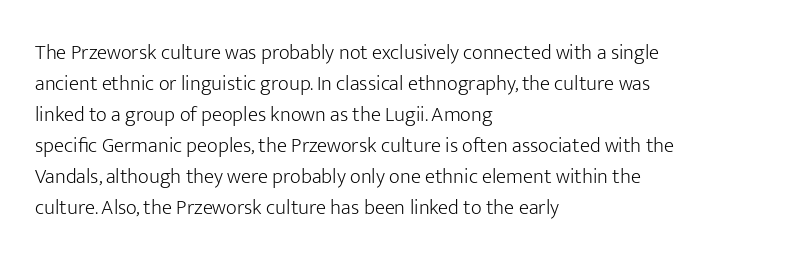
The image shows 21 px text type, upright; set left-aligned, normal line spacing (1.48x), normal letter spacing, not underlined.
